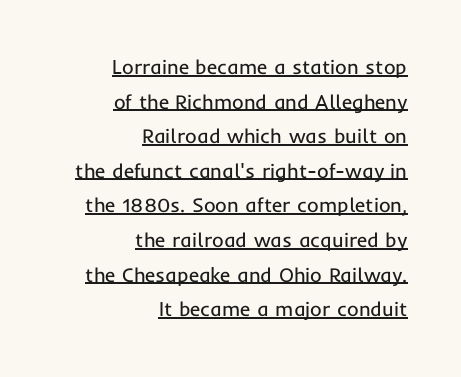
The image shows 20 px text type, upright; set right-aligned, line spacing 1.73x, normal letter spacing, underlined.
